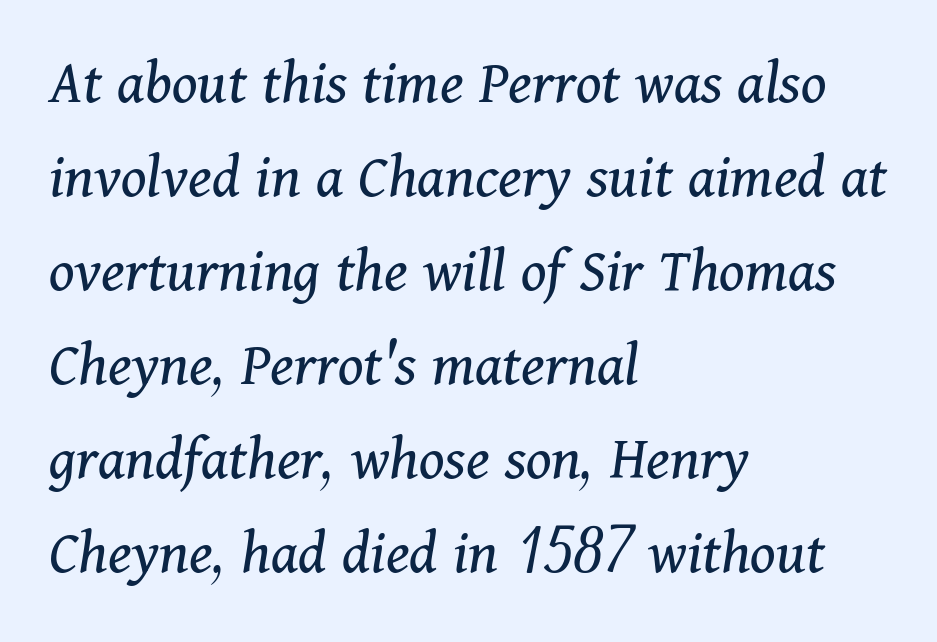
The image shows 64 px regular-weight serif type, italic (leaning right); set left-aligned, normal line spacing (1.47x), normal letter spacing, not underlined; medium stroke contrast and a medium x-height.
